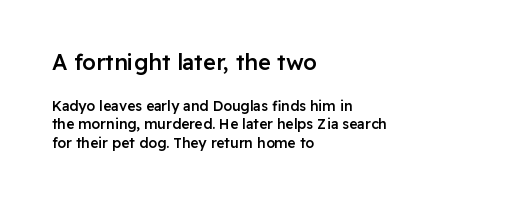
Type without underlining. All the whitespace from short lines collects on the right. Reading down the column, the eye jumps a familiar distance to each next line. Does extra space separate the letters? No, they use regular spacing. Summary of weight: moderately heavy, a semibold. No italicization has been applied; the sample stays upright.
